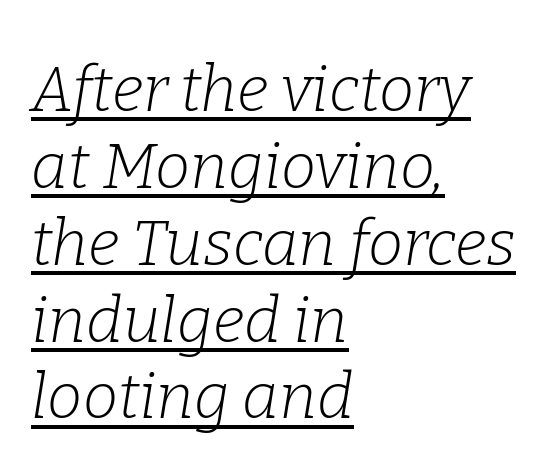
Q: Is the text bold? A: No.
Q: Is the text italic (slanted)? A: Yes, it leans right by about 9 degrees.
Q: Is the typeface a serif or a sans-serif typeface? A: Serif.
Q: Is the text underlined? A: Yes.
Q: How is the paragraph aligned? A: Left-aligned.
Q: Is the spacing between letters normal or unusually wide? A: Normal.
Q: Width (condensed, normal, or wide)? A: Normal.
Q: Stroke contrast? A: Low.
Q: x-height? A: Medium.
Q: Monospaced? A: No.
